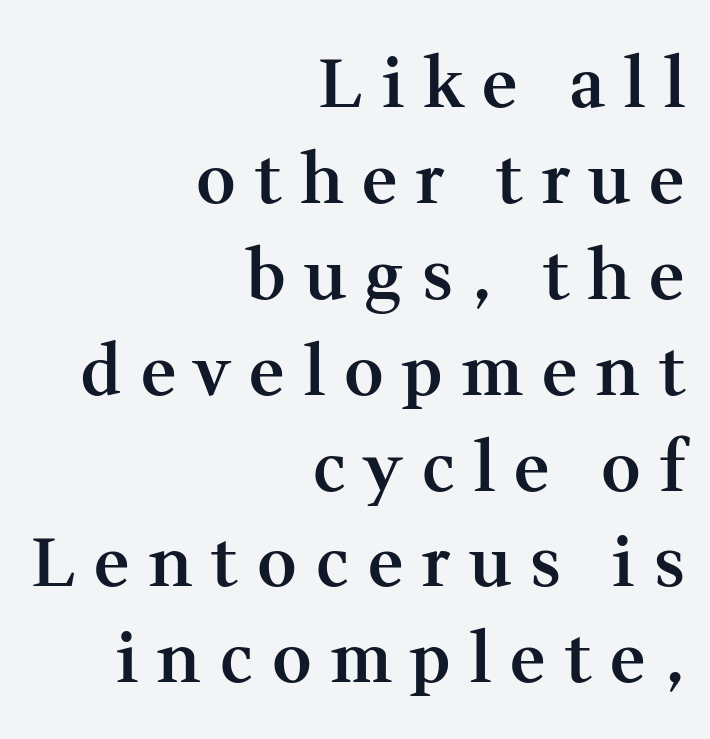
Normally led — the rows are evenly, conventionally spaced. Decoration check: the copy has no underline. Varying glyph widths throughout — classic text-font behaviour. This sample uses a serif face. Look at the stroke-to-counter ratio: somewhat heavy, a semibold.
